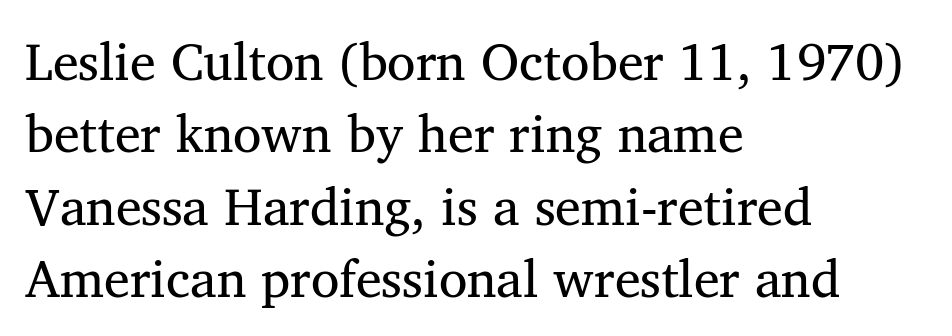
The image shows 52 px regular-weight serif type, upright; set left-aligned, normal line spacing (1.39x), normal letter spacing, not underlined; medium stroke contrast and a medium x-height.
